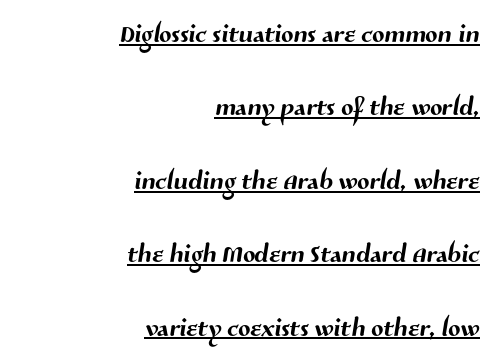
Q: Is the typeface a serif or a sans-serif typeface? A: Sans-serif.
Q: Is the text underlined? A: Yes.
Q: How is the paragraph aligned? A: Right-aligned.
Q: Is the spacing between letters normal or unusually wide? A: Normal.
Q: Is the spacing between lines tight, normal or loose? A: Loose.
Q: Width (condensed, normal, or wide)? A: Normal.
Q: Stroke contrast? A: Medium.
Q: x-height? A: Medium.
Q: Monospaced? A: No.
